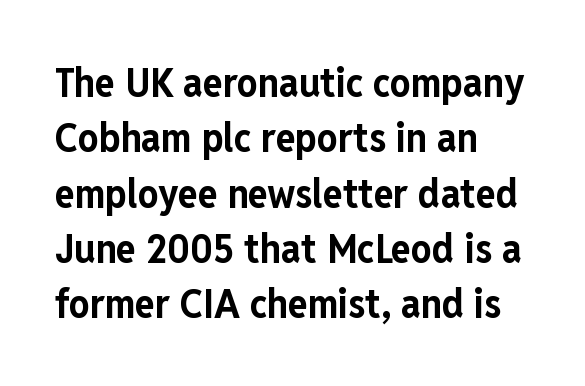
The image shows 41 px bold, condensed sans-serif type, upright; set left-aligned, normal line spacing (1.35x), normal letter spacing, not underlined; low stroke contrast and a medium x-height.
